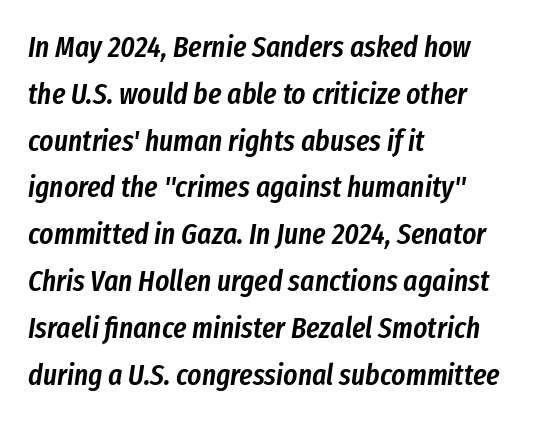
Q: Is the text bold? A: Semi-bold.
Q: Is the text italic (slanted)? A: Yes, it leans right by about 8 degrees.
Q: Is the text underlined? A: No.
Q: How is the paragraph aligned? A: Left-aligned.
Q: Is the spacing between letters normal or unusually wide? A: Normal.
Q: Is the spacing between lines tight, normal or loose? A: Normal.
Q: Width (condensed, normal, or wide)? A: Condensed.
Q: Stroke contrast? A: Low.
Q: x-height? A: Medium.
Q: Monospaced? A: No.
